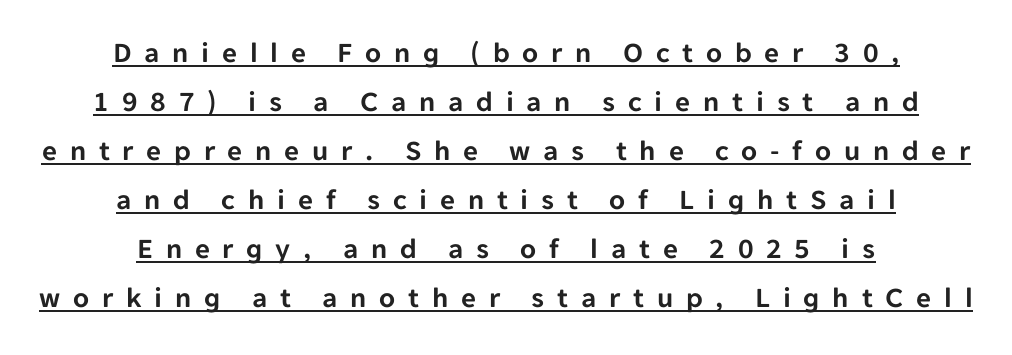
The image shows 29 px sans-serif type, upright; set centered, normal line spacing (1.69x), unusually wide letter spacing (+0.44 em), underlined; low stroke contrast and a medium x-height.
